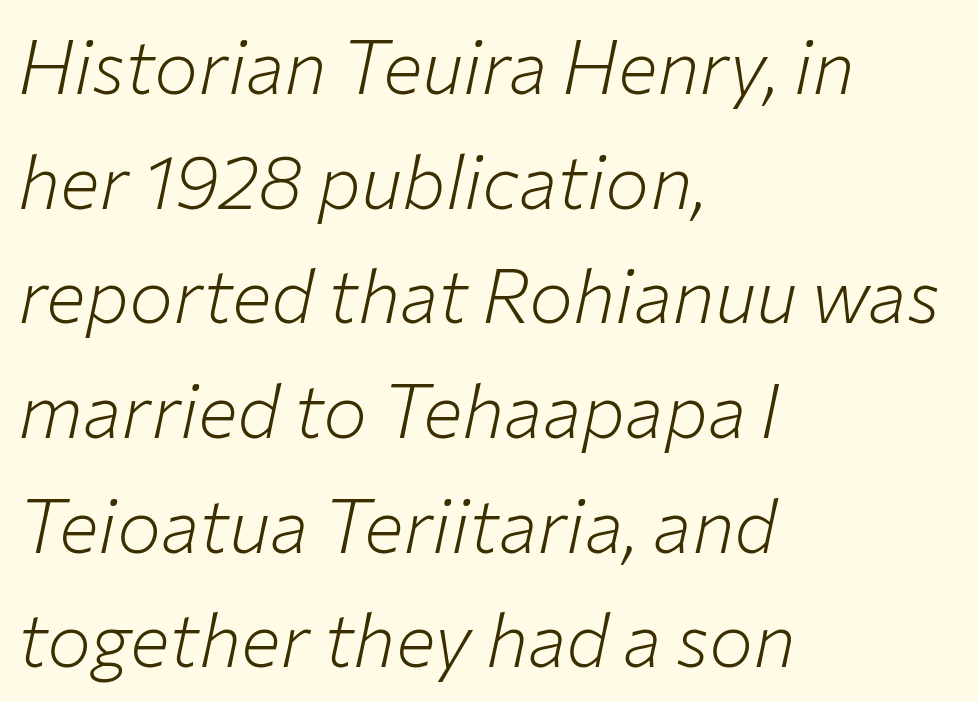
Q: Is the text bold? A: No.
Q: Is the text italic (slanted)? A: Yes, it leans right by about 12 degrees.
Q: Is the text underlined? A: No.
Q: How is the paragraph aligned? A: Left-aligned.
Q: Is the spacing between letters normal or unusually wide? A: Normal.
Q: Is the spacing between lines tight, normal or loose? A: Normal.
Q: Width (condensed, normal, or wide)? A: Normal.
Q: Stroke contrast? A: Low.
Q: x-height? A: Medium.
Q: Monospaced? A: No.
